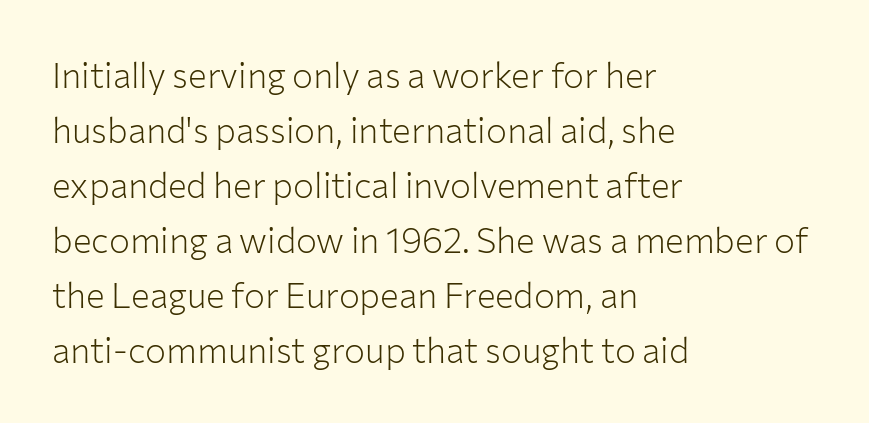
The image shows 35 px light sans-serif type, upright; set left-aligned, normal line spacing (1.57x), normal letter spacing, not underlined; low stroke contrast and a medium x-height.
